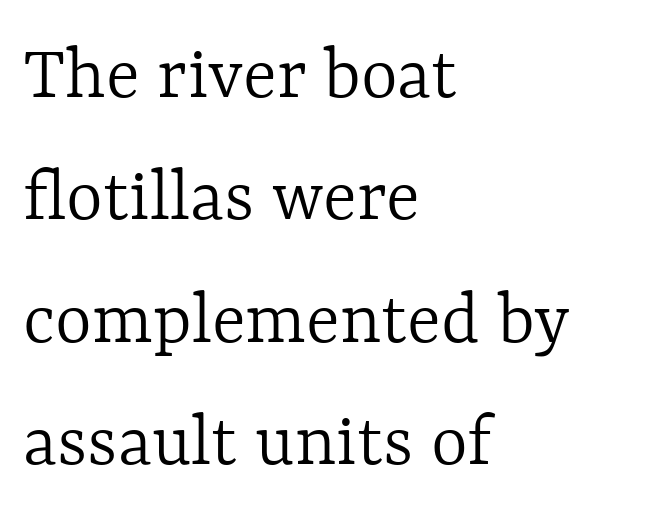
Q: Is the text bold? A: No.
Q: Is the text italic (slanted)? A: No, it is upright.
Q: Is the text underlined? A: No.
Q: How is the paragraph aligned? A: Left-aligned.
Q: Is the spacing between letters normal or unusually wide? A: Normal.
Q: Is the spacing between lines tight, normal or loose? A: Normal.
Q: Width (condensed, normal, or wide)? A: Normal.
Q: x-height? A: Medium.
Q: Monospaced? A: No.
